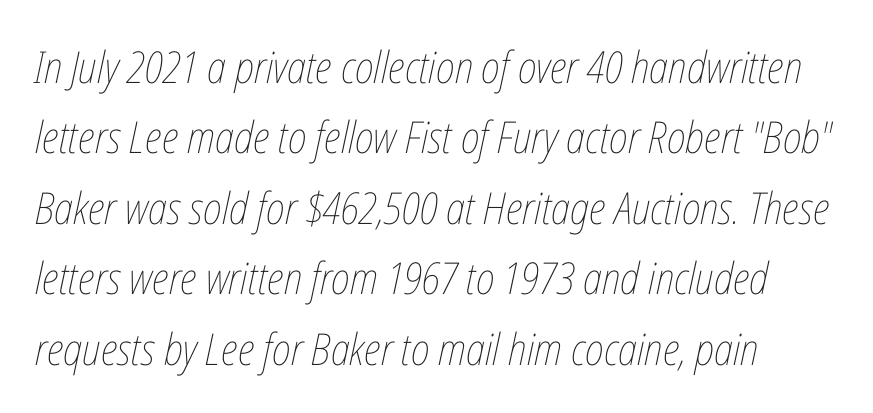
How are the letters spaced? Ordinarily, with no added tracking. Is the type slanted? Yes — the strokes lean at a clear angle. Summary of weight: not heavy and not bold. Character widths vary here, with narrow letters taking less room than wide ones. The zone under the glyphs is completely vacant.
